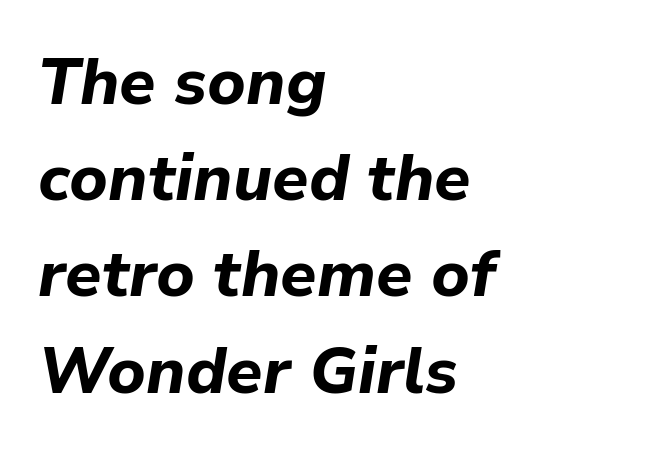
{"italic": "yes", "lean": "right", "slant_degrees": 9, "bold": "yes", "weight": "bold", "width": "normal", "stroke_contrast": "low", "x_height": "medium", "monospaced": "no", "underline": "no", "align": "left", "line_spacing": "normal", "line_spacing_ratio": 1.48, "letter_spacing": "normal", "letter_spacing_em": 0.0, "glyph_px": 65}
